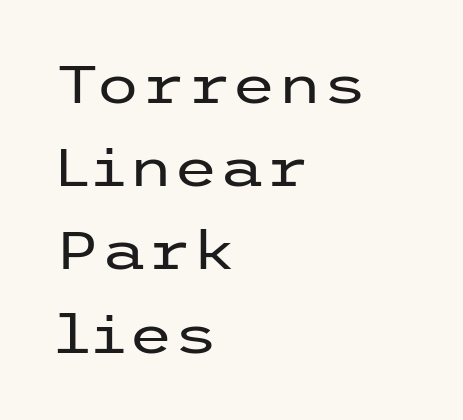
{"serif": "no", "italic": "no", "bold": "no", "weight": "regular", "width": "wide", "stroke_contrast": "low", "x_height": "medium", "underline": "no", "align": "left", "line_spacing": "normal", "line_spacing_ratio": 1.6, "letter_spacing": "normal", "letter_spacing_em": 0.0, "glyph_px": 52}
